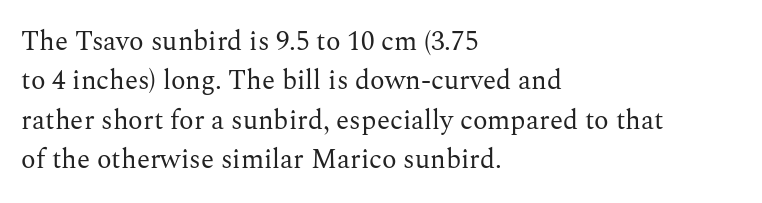
Quick note: not italic, upright. Is the stroke heavy? The answer is a plain regular-or-lighter. The setting favours the left margin, as ordinary paragraphs usually do. Has an underline been added? It has not. Tracking here is standard; glyphs follow each other at the usual distance. Line spacing here is normal.
